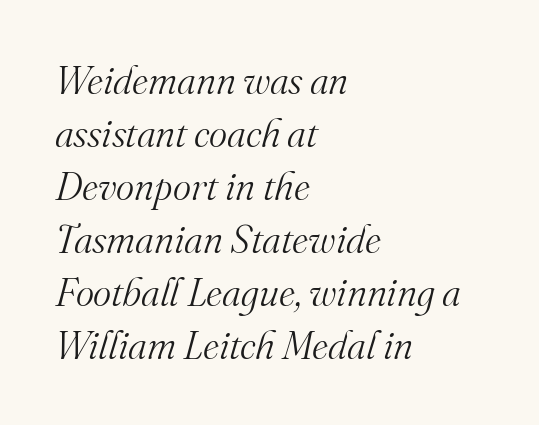
{"serif": "yes", "italic": "yes", "lean": "right", "slant_degrees": 16, "bold": "no", "weight": "light", "width": "normal", "stroke_contrast": "medium", "x_height": "small", "monospaced": "no", "underline": "no", "align": "left", "line_spacing": "normal", "line_spacing_ratio": 1.36, "letter_spacing": "normal", "letter_spacing_em": 0.0, "glyph_px": 39}
